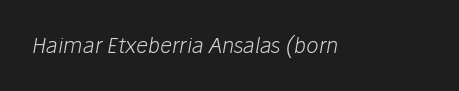
Q: Is the text bold? A: No.
Q: Is the text italic (slanted)? A: Yes, it leans right by about 10 degrees.
Q: Is the text underlined? A: No.
Q: Is the spacing between letters normal or unusually wide? A: Normal.
